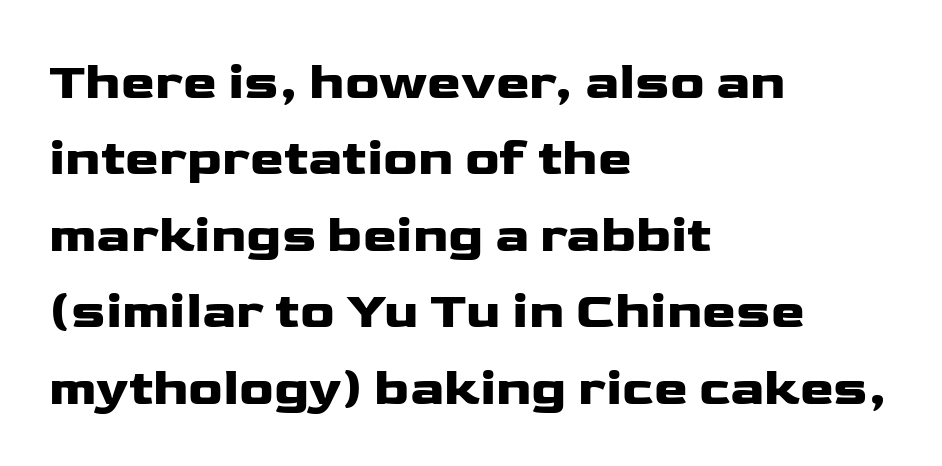
Q: Is the text italic (slanted)? A: No, it is upright.
Q: Is the typeface a serif or a sans-serif typeface? A: Sans-serif.
Q: Is the text underlined? A: No.
Q: How is the paragraph aligned? A: Left-aligned.
Q: Is the spacing between letters normal or unusually wide? A: Normal.
Q: Is the spacing between lines tight, normal or loose? A: Normal.
Q: Width (condensed, normal, or wide)? A: Wide.
Q: Stroke contrast? A: Low.
Q: x-height? A: Medium.
Q: Monospaced? A: No.
